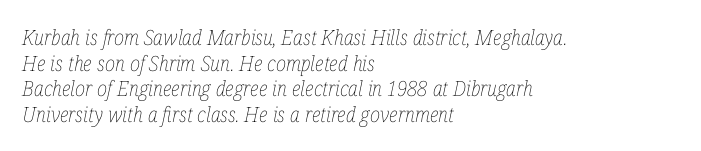
Q: Is the text bold? A: No.
Q: Is the text italic (slanted)? A: Yes, it leans right by about 12 degrees.
Q: Is the text underlined? A: No.
Q: How is the paragraph aligned? A: Left-aligned.
Q: Is the spacing between letters normal or unusually wide? A: Normal.
